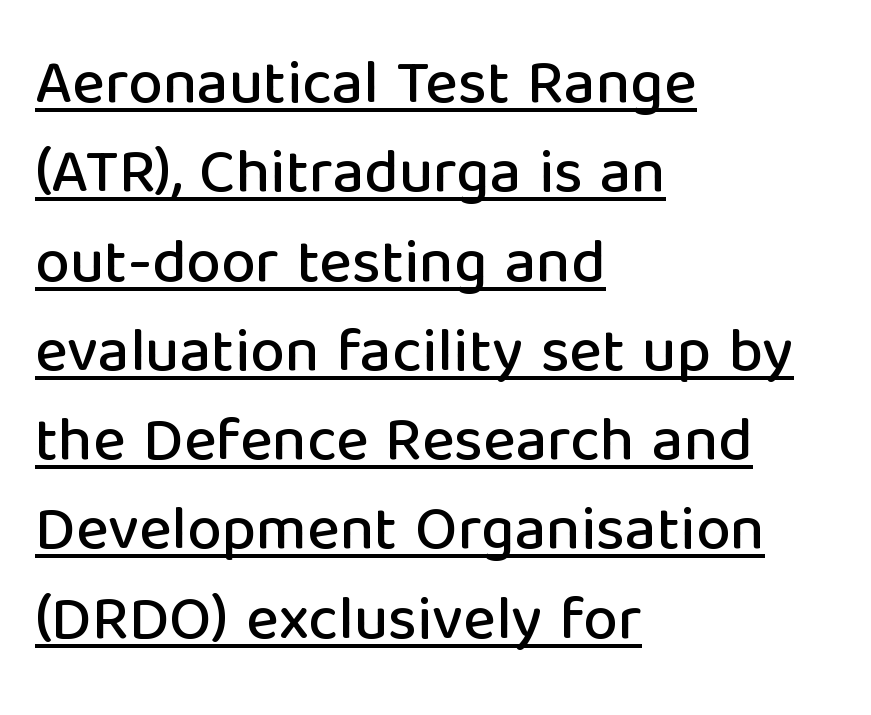
The image shows 62 px sans-serif type, upright; set left-aligned, normal line spacing (1.44x), normal letter spacing, underlined; low stroke contrast and a medium x-height.
